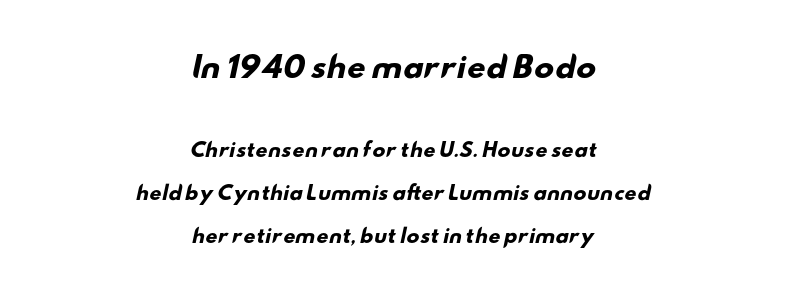
The image shows 29 px heavy, wide sans-serif type; set centered, loose line spacing (2.25x), normal letter spacing, not underlined; the first (top) block is 1.53x larger; low stroke contrast and a small x-height.
